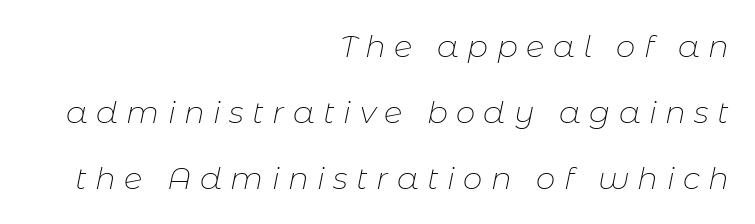
{"italic": "yes", "lean": "right", "slant_degrees": 11, "bold": "no", "weight": "thin", "width": "normal", "stroke_contrast": "low", "x_height": "medium", "monospaced": "no", "underline": "no", "align": "right", "line_spacing": "loose", "line_spacing_ratio": 2.13, "letter_spacing": "wide", "letter_spacing_em": 0.27, "glyph_px": 31}
